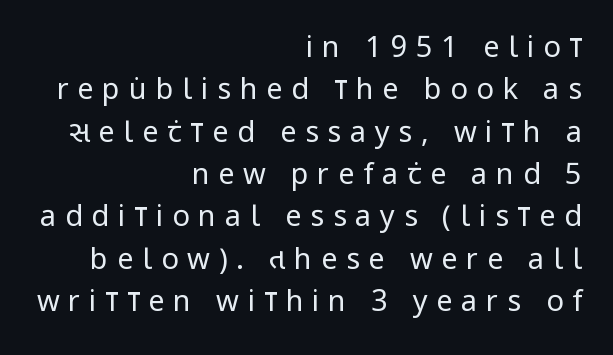
{"serif": "no", "italic": "no", "bold": "no", "weight": "regular", "width": "condensed", "stroke_contrast": "low", "x_height": "large", "monospaced": "no", "underline": "no", "align": "right", "line_spacing": "normal", "line_spacing_ratio": 1.46, "letter_spacing": "wide", "letter_spacing_em": 0.3, "glyph_px": 29}
